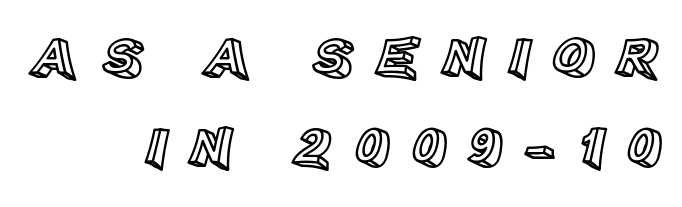
Inter-character spacing is expanded well beyond the font's built-in metrics. Rows of type keep a routine distance in the vertical direction. Any mark beneath the type? The region is blank. The rag falls on the left side of this text block.
